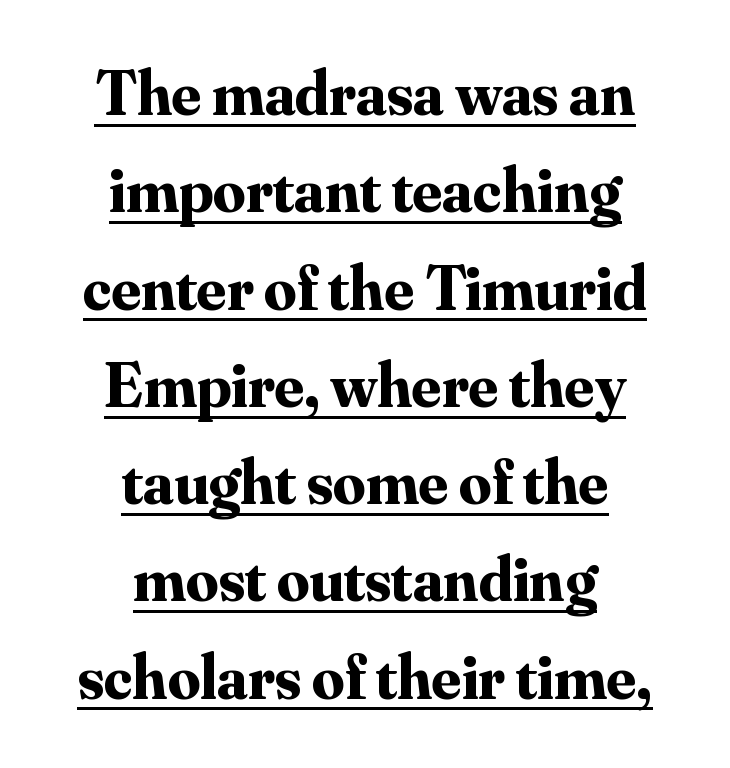
The image shows 64 px bold serif type, upright; set centered, normal line spacing (1.52x), normal letter spacing, underlined; medium stroke contrast and a small x-height.
